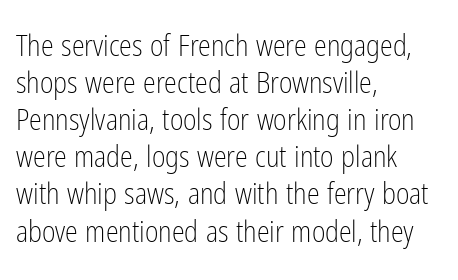
{"serif": "no", "italic": "no", "bold": "no", "weight": "light", "width": "condensed", "stroke_contrast": "low", "x_height": "medium", "monospaced": "no", "underline": "no", "align": "left", "line_spacing": "normal", "line_spacing_ratio": 1.28, "letter_spacing": "normal", "letter_spacing_em": 0.0, "glyph_px": 29}
